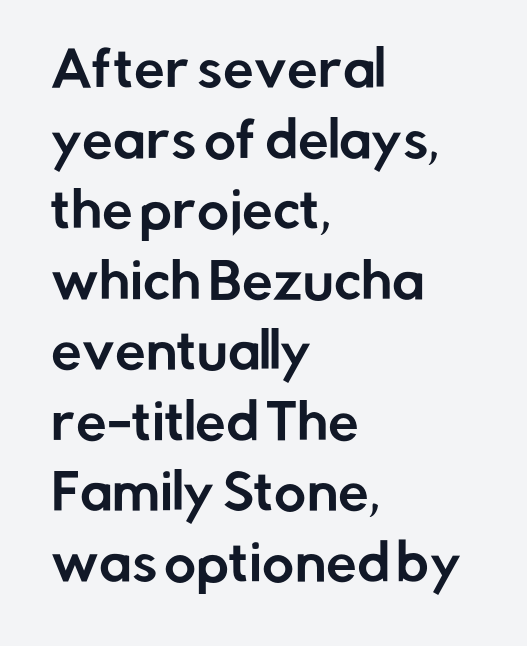
{"serif": "no", "italic": "no", "width": "normal", "stroke_contrast": "low", "x_height": "medium", "monospaced": "no", "underline": "no", "align": "left", "line_spacing": "normal", "line_spacing_ratio": 1.44, "letter_spacing": "normal", "letter_spacing_em": 0.0, "glyph_px": 49}
